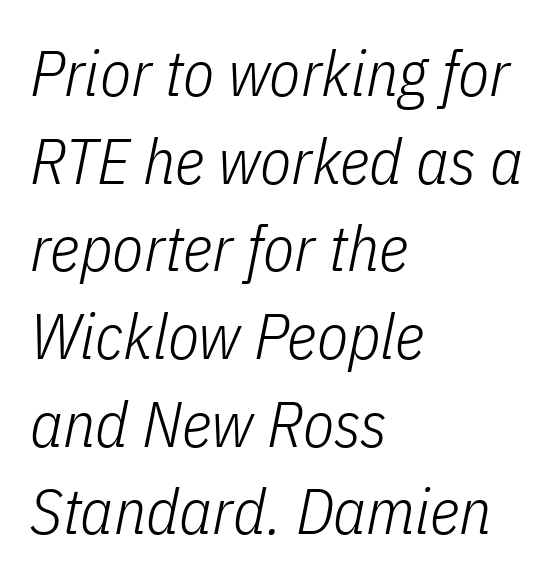
Words float on clear page, feet unadorned. Line beginnings align vertically; line endings do not. What stands out about the letter spacing? Nothing — it is the standard amount. Italic? Definitely — the glyphs are oblique. The cut favours lightness, reaching ordinary text weight at its darkest. Summary of vertical rhythm: regular, with standard interline spacing.
